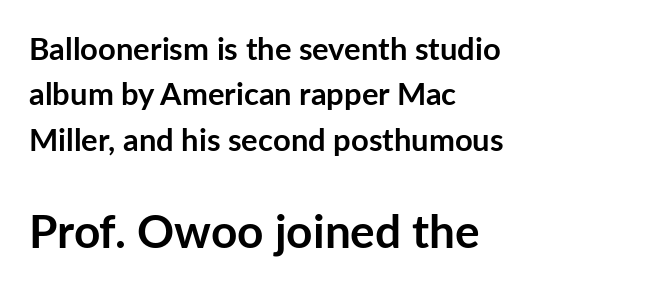
Q: Is the text bold? A: Yes.
Q: Is the text italic (slanted)? A: No, it is upright.
Q: Is the typeface a serif or a sans-serif typeface? A: Sans-serif.
Q: Is the text underlined? A: No.
Q: How is the paragraph aligned? A: Left-aligned.
Q: Is the spacing between letters normal or unusually wide? A: Normal.
Q: Is the spacing between lines tight, normal or loose? A: Normal.
Q: Which block of text is set in a larger size, the first (top) or the second (bottom)? A: The second (bottom) one.
Q: Width (condensed, normal, or wide)? A: Normal.
Q: Stroke contrast? A: Low.
Q: x-height? A: Medium.
Q: Monospaced? A: No.
